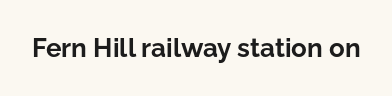
The image shows 26 px bold type, upright; set normal letter spacing, not underlined.
